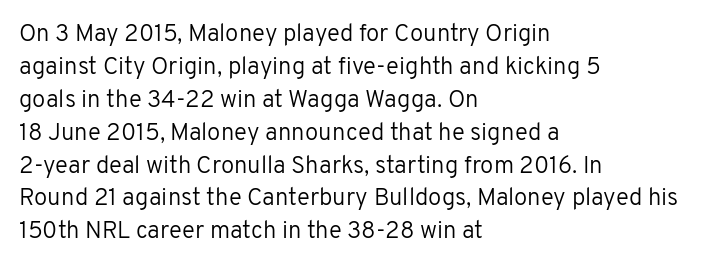
Q: Is the text bold? A: No.
Q: Is the text italic (slanted)? A: No, it is upright.
Q: Is the text underlined? A: No.
Q: How is the paragraph aligned? A: Left-aligned.
Q: Is the spacing between letters normal or unusually wide? A: Normal.
Q: Is the spacing between lines tight, normal or loose? A: Normal.
